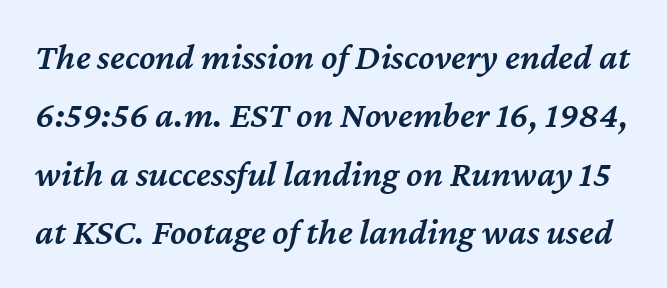
Compared with typical paragraphs, the rows here are spaced about the same. Is the type slanted? Yes — the strokes lean at a clear angle. Emphasis by weight is partial: semibold. The glyphs are unaccompanied by any horizontal stroke below them.
